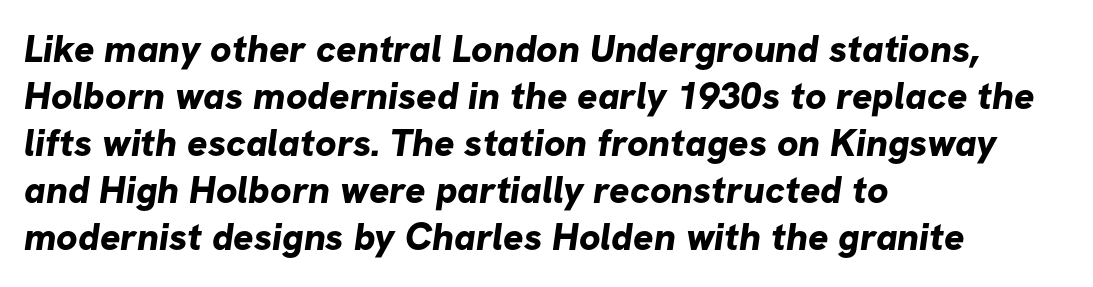
The image shows 38 px bold sans-serif type; set left-aligned, line spacing 1.24x, normal letter spacing, not underlined; low stroke contrast and a medium x-height.
